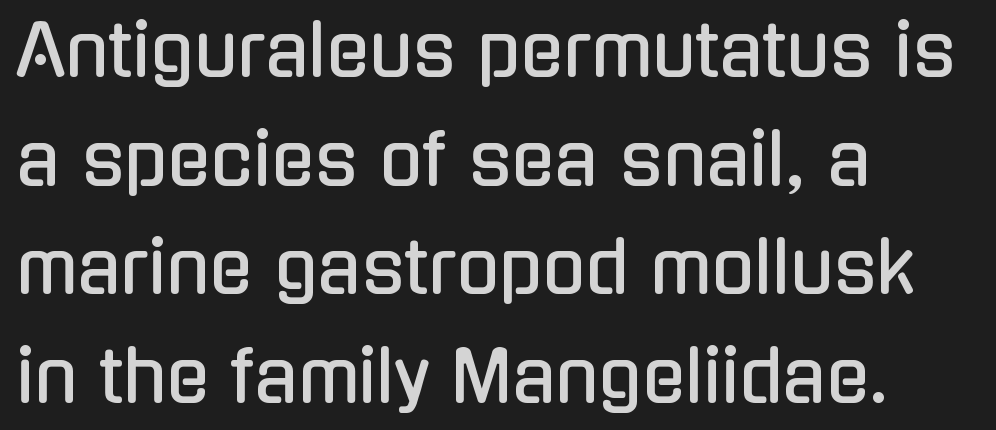
{"serif": "no", "italic": "no", "width": "condensed", "stroke_contrast": "low", "x_height": "medium", "monospaced": "no", "underline": "no", "align": "left", "line_spacing": "normal", "line_spacing_ratio": 1.53, "letter_spacing": "normal", "letter_spacing_em": 0.0, "glyph_px": 71}
